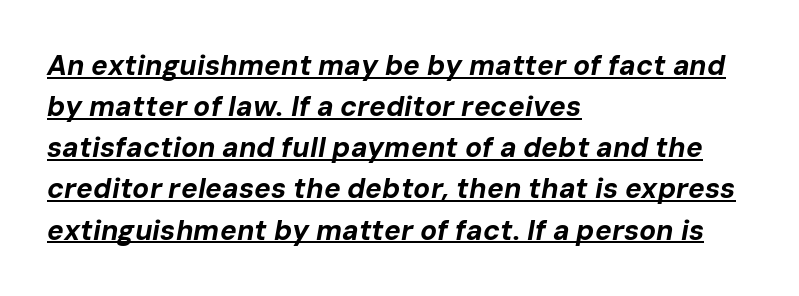
Honestly, the letter spacing is just normal — you wouldn't notice it. Is the type bold? Yes — the strokes are clearly thick and heavy. This sample has the flowing, uneven cadence of proportional lettering. These lines sit exactly where default settings would place them. The letters are slanted; this is an italic face. The specimen includes a rule beneath the text block's lines.
